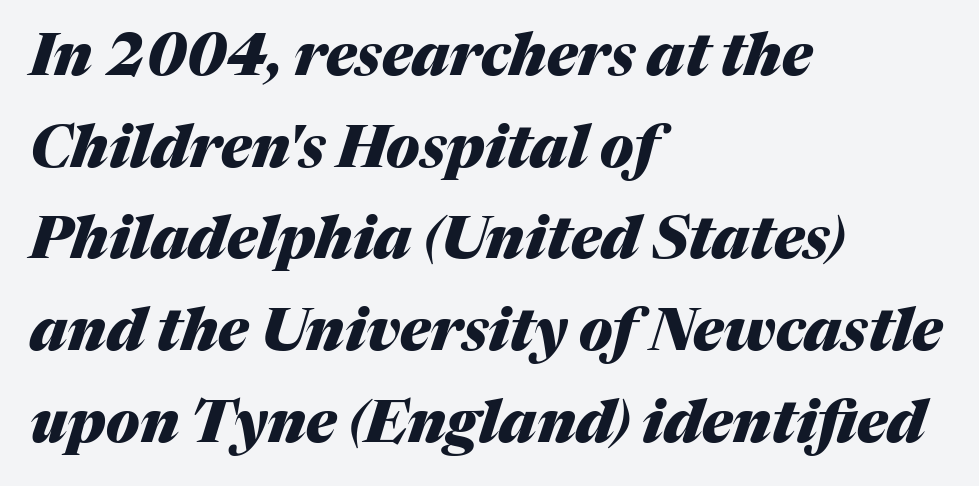
{"italic": "yes", "lean": "right", "slant_degrees": 17, "bold": "yes", "weight": "heavy", "width": "normal", "stroke_contrast": "medium", "x_height": "medium", "monospaced": "no", "underline": "no", "align": "left", "line_spacing": "normal", "line_spacing_ratio": 1.58, "letter_spacing": "normal", "letter_spacing_em": 0.0, "glyph_px": 58}
